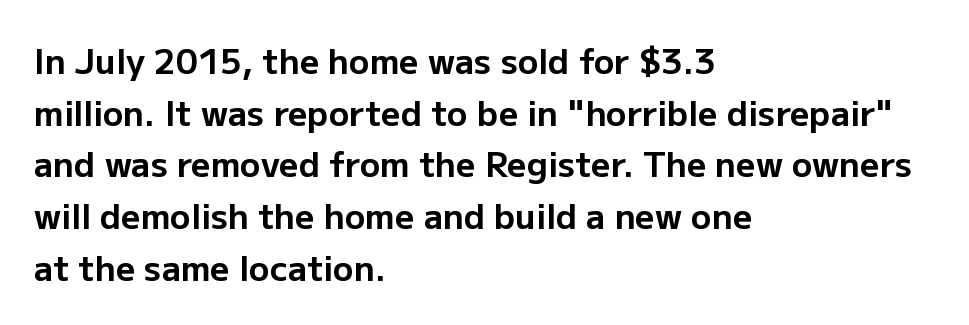
{"serif": "no", "italic": "no", "bold": "yes", "weight": "bold", "width": "normal", "stroke_contrast": "low", "x_height": "medium", "monospaced": "no", "underline": "no", "align": "left", "line_spacing": "normal", "line_spacing_ratio": 1.52, "letter_spacing": "normal", "letter_spacing_em": 0.0, "glyph_px": 34}
